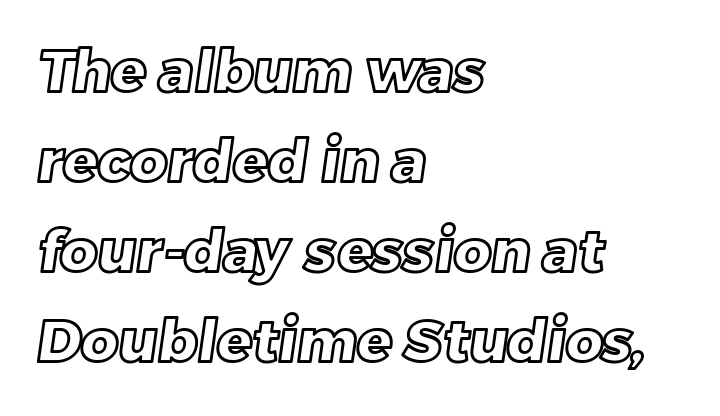
Is the block centered? No — it sits flush against the left margin. These lines are rendered in a variable-pitch font. Default kerning and tracking; the words read as compact shapes. The words here are not underlined. If you measured baseline to baseline, you'd find a middling distance.
